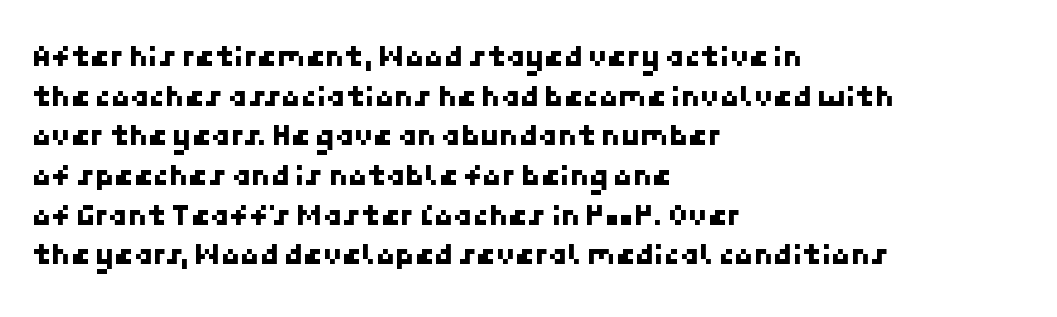
{"serif": "no", "width": "normal", "stroke_contrast": "low", "x_height": "medium", "underline": "no", "align": "left", "line_spacing": "normal", "line_spacing_ratio": 1.28, "letter_spacing": "normal", "letter_spacing_em": 0.0, "glyph_px": 31}
